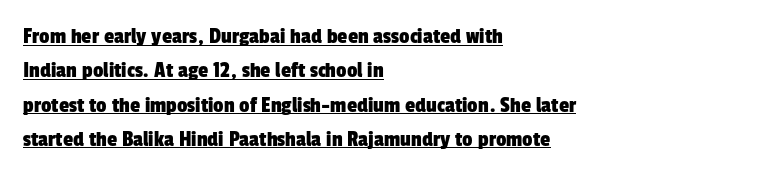
Q: Is the text underlined? A: Yes.
Q: How is the paragraph aligned? A: Left-aligned.
Q: Is the spacing between letters normal or unusually wide? A: Normal.
Q: Is the spacing between lines tight, normal or loose? A: Normal.
